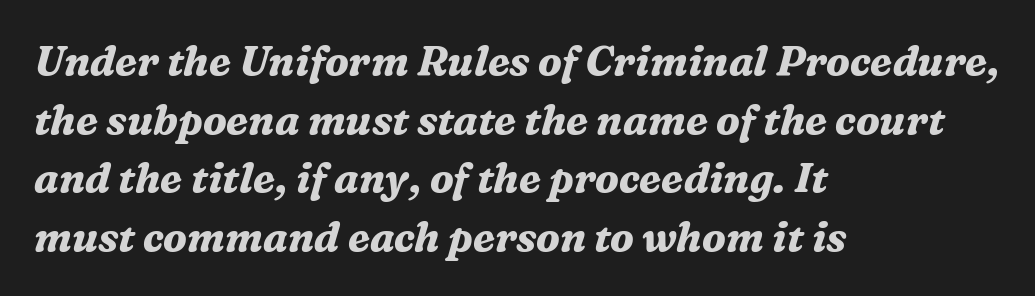
The strip under each line holds only bare page. Emphasis-style slanted type is in use. How heavy is the stroke? Heavy — this is a bold. Line spacing here is normal. A typesetter would call this proportional, since set widths differ per character. The text block is weighted toward the left margin, trailing off unevenly rightward.
